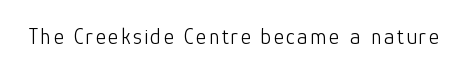
Q: Is the text bold? A: No.
Q: Is the text italic (slanted)? A: No, it is upright.
Q: Is the text underlined? A: No.
